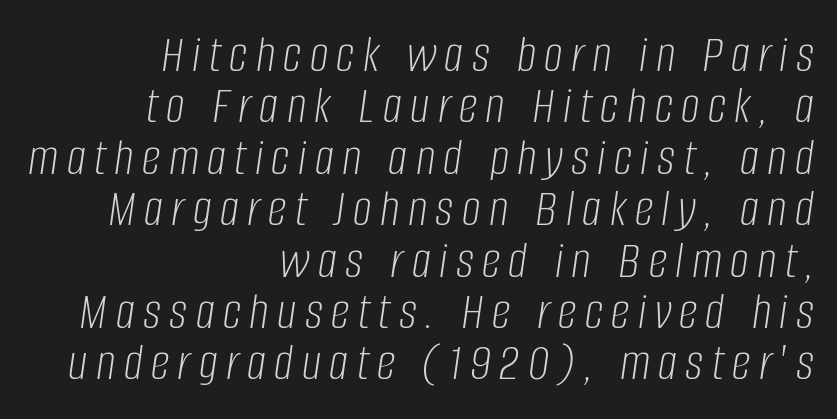
The image shows 53 px light, condensed type, italic (leaning right); set right-aligned, tight line spacing (0.97x), not underlined; low stroke contrast and a large x-height.
